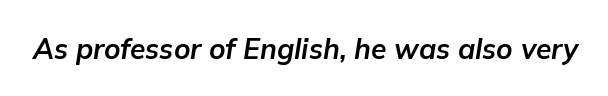
The image shows 28 px bold type, italic (leaning right); set normal letter spacing, not underlined; low stroke contrast and a medium x-height.
